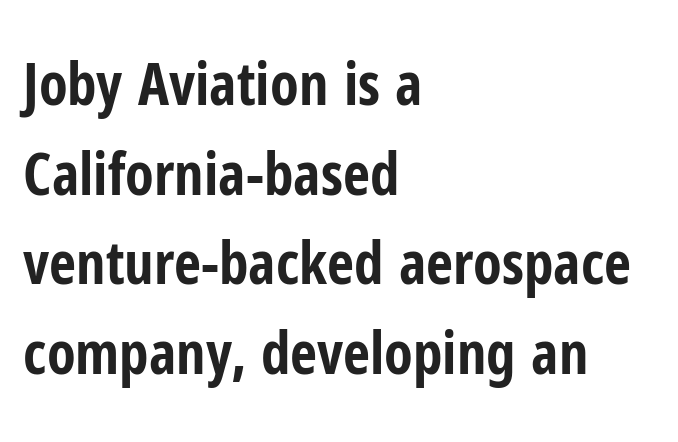
Students, this is bold: see how much ink each stroke carries. The paragraph shown leans on its left margin. The rendering uses natural spacing where letterforms have individual widths. What's the leading like? Ordinary, nothing unusual. A typesetter would mark this as roman, not italic.
